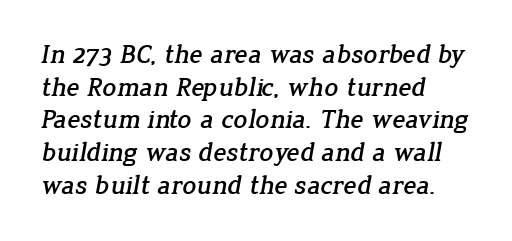
{"underline": "no", "align": "left", "line_spacing_ratio": 1.21, "letter_spacing": "normal", "letter_spacing_em": 0.0, "glyph_px": 27}
